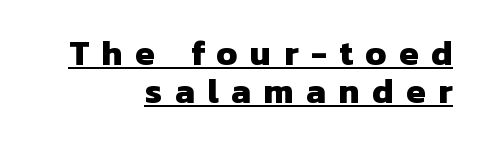
{"serif": "no", "bold": "yes", "weight": "heavy", "width": "normal", "stroke_contrast": "low", "x_height": "medium", "monospaced": "no", "underline": "yes", "align": "right", "line_spacing": "tight", "line_spacing_ratio": 1.09, "letter_spacing": "wide", "letter_spacing_em": 0.36, "glyph_px": 35}
